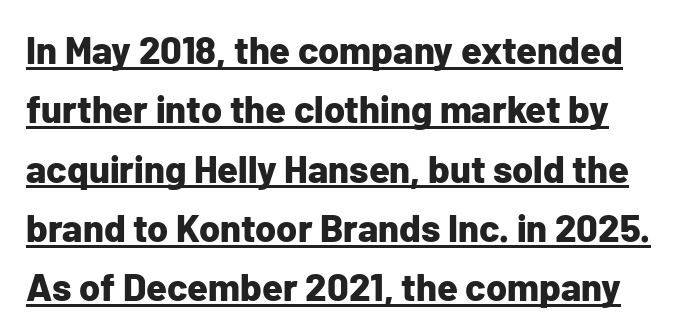
Q: Is the text bold? A: Yes.
Q: Is the text italic (slanted)? A: No, it is upright.
Q: Is the typeface a serif or a sans-serif typeface? A: Sans-serif.
Q: Is the text underlined? A: Yes.
Q: Is the spacing between letters normal or unusually wide? A: Normal.
Q: Is the spacing between lines tight, normal or loose? A: Normal.
Q: Width (condensed, normal, or wide)? A: Normal.
Q: Stroke contrast? A: Low.
Q: x-height? A: Medium.
Q: Monospaced? A: No.
